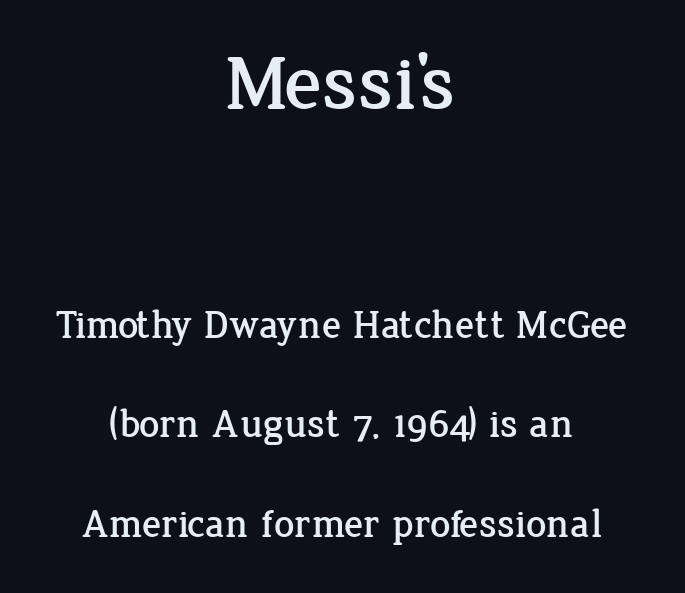
{"serif": "yes", "italic": "no", "width": "normal", "stroke_contrast": "low", "x_height": "medium", "monospaced": "no", "underline": "no", "align": "center", "line_spacing": "loose", "line_spacing_ratio": 2.48, "letter_spacing": "normal", "letter_spacing_em": 0.0, "larger_block": "first", "size_ratio": 1.98, "glyph_px": 79}
